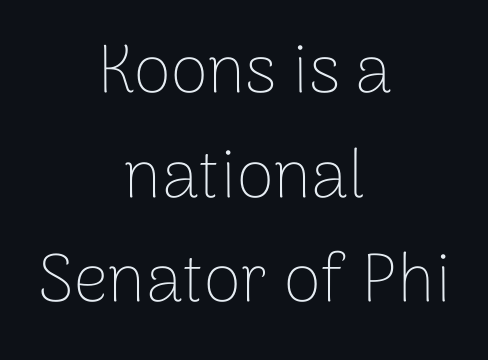
The image shows 68 px thin sans-serif type, upright; set centered, normal line spacing (1.54x), normal letter spacing, not underlined; low stroke contrast and a medium x-height.
